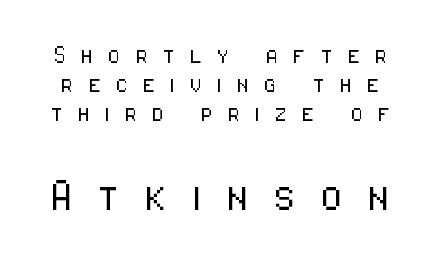
Display-style spreading of the glyphs; the letterfit is very open. You could not count columns in this text — the font is proportionally spaced. If you drew a line through each stem, it would be perfectly vertical. Words float on clear page, feet unadorned. Vertical spacing — tight. On a weight scale, this lands at 450 or below.
